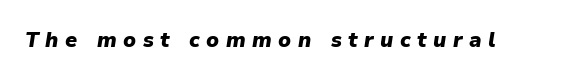
The passage shown is not underscored anywhere. Style check: oblique. These lines have a slow, spaced-out rhythm from letter to letter. Weight: bold.
